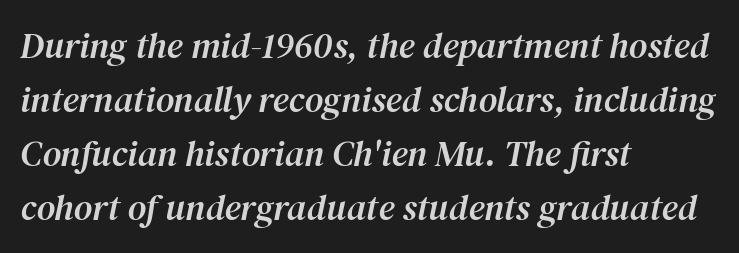
The image shows 36 px serif type, italic (leaning right); set left-aligned, normal line spacing (1.5x), normal letter spacing, not underlined; medium stroke contrast and a medium x-height.
